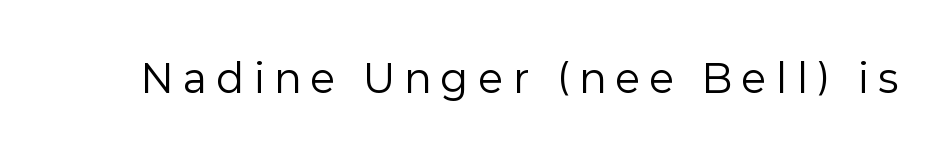
Q: Is the text bold? A: No.
Q: Is the text italic (slanted)? A: No, it is upright.
Q: Is the typeface a serif or a sans-serif typeface? A: Sans-serif.
Q: Is the text underlined? A: No.
Q: Is the spacing between letters normal or unusually wide? A: Unusually wide.
Q: Width (condensed, normal, or wide)? A: Normal.
Q: Stroke contrast? A: Low.
Q: x-height? A: Medium.
Q: Monospaced? A: No.
